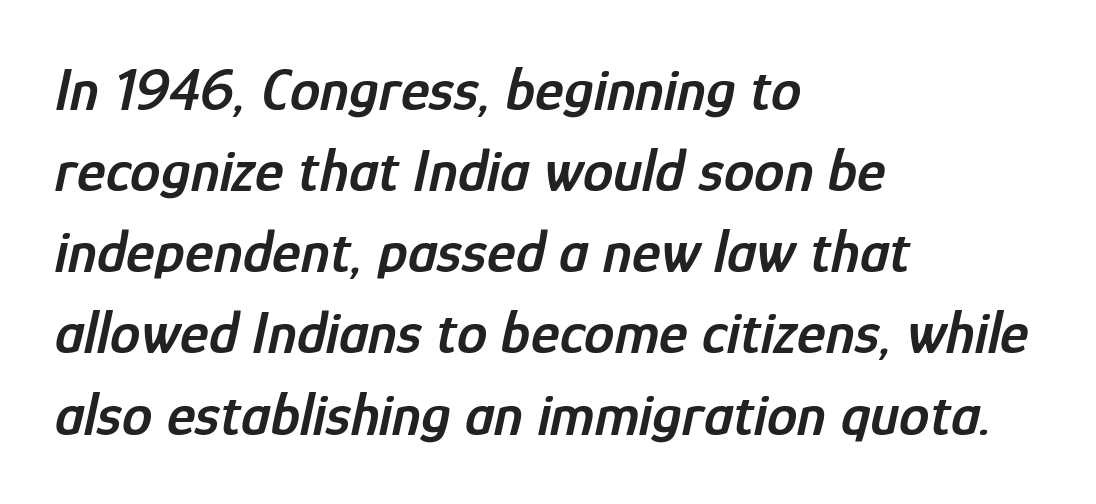
The image shows 61 px semibold, condensed type, italic (leaning right); set left-aligned, normal line spacing (1.33x), normal letter spacing, not underlined; low stroke contrast and a medium x-height.
